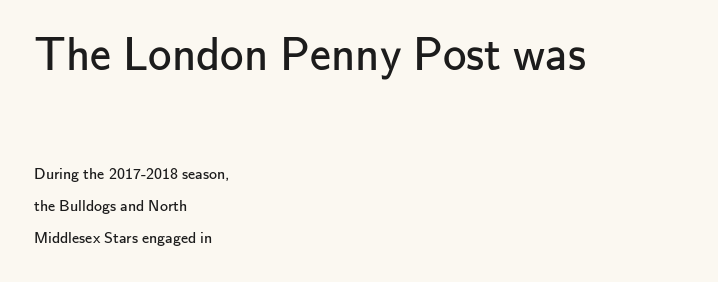
The face used here is a sans, in the tradition of grotesques and geometrics. The rendering uses a large line-height, opening up the rows. Students, note that the glyphs here touch the page at normal intervals. The more generous point size was reserved for the upper chunk. Character widths vary here, with narrow letters taking less room than wide ones.
